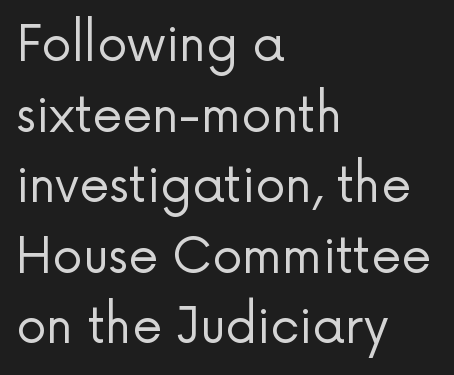
Q: Is the text bold? A: No.
Q: Is the text italic (slanted)? A: No, it is upright.
Q: Is the typeface a serif or a sans-serif typeface? A: Sans-serif.
Q: Is the text underlined? A: No.
Q: How is the paragraph aligned? A: Left-aligned.
Q: Is the spacing between letters normal or unusually wide? A: Normal.
Q: Is the spacing between lines tight, normal or loose? A: Normal.
Q: Width (condensed, normal, or wide)? A: Normal.
Q: Stroke contrast? A: Low.
Q: x-height? A: Medium.
Q: Monospaced? A: No.
